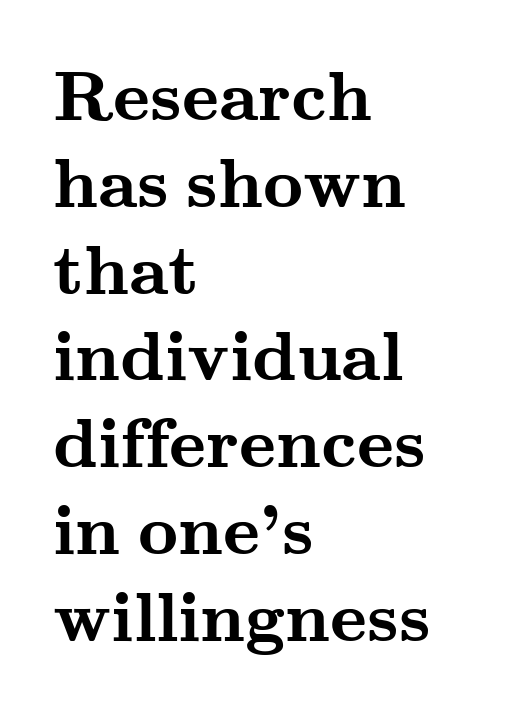
The image shows 70 px semibold, wide serif type, upright; set left-aligned, line spacing 1.24x, normal letter spacing, not underlined; medium stroke contrast and a small x-height.
